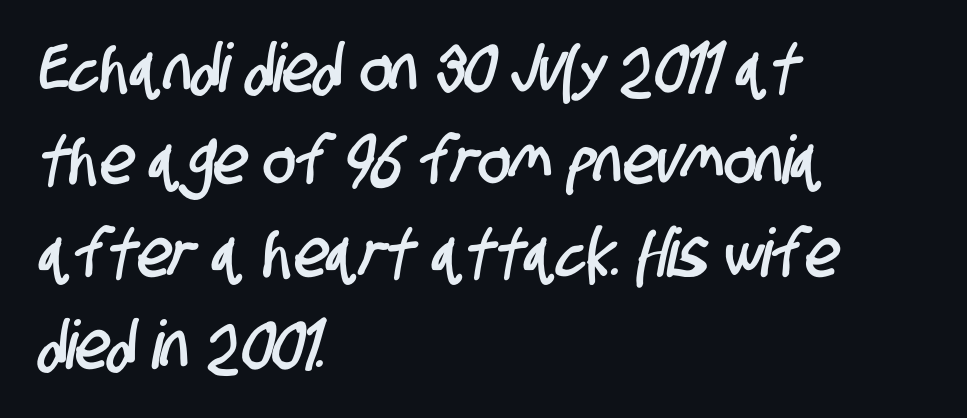
This rendering features lettering with no underline. Is the letter spacing exaggerated? No — it looks like the ordinary default. Does the type have serifs? No, each stem ends abruptly. This block has exactly the height ordinary leading produces. Character widths vary here, with narrow letters taking less room than wide ones.
